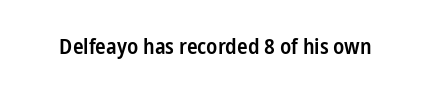
{"italic": "no", "bold": "semi", "underline": "no", "letter_spacing": "normal", "letter_spacing_em": 0.0, "glyph_px": 22}
